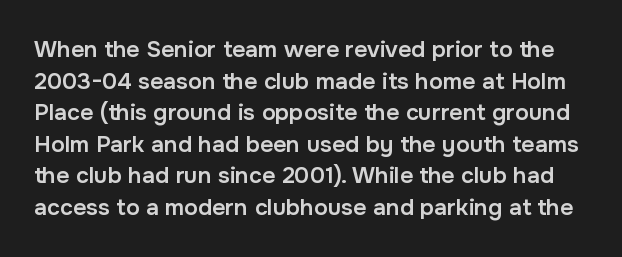
{"italic": "no", "bold": "semi", "underline": "no", "line_spacing": "normal", "line_spacing_ratio": 1.37, "letter_spacing": "normal", "letter_spacing_em": 0.0, "glyph_px": 23}
